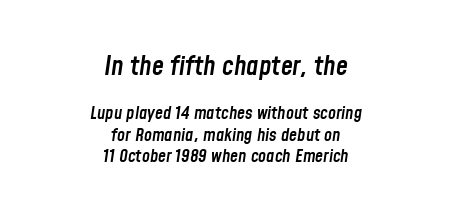
The image shows 27 px text type, italic (leaning right); set centered, line spacing 1.18x, normal letter spacing, not underlined; the first (top) block is 1.5x larger.
